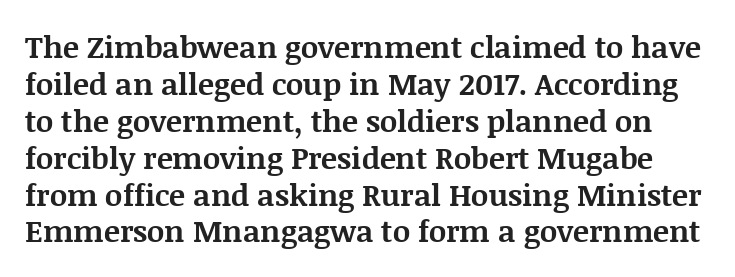
Q: Is the text bold? A: Yes.
Q: Is the text italic (slanted)? A: No, it is upright.
Q: Is the typeface a serif or a sans-serif typeface? A: Serif.
Q: Is the text underlined? A: No.
Q: Is the spacing between letters normal or unusually wide? A: Normal.
Q: Width (condensed, normal, or wide)? A: Normal.
Q: Stroke contrast? A: Medium.
Q: x-height? A: Large.
Q: Monospaced? A: No.
